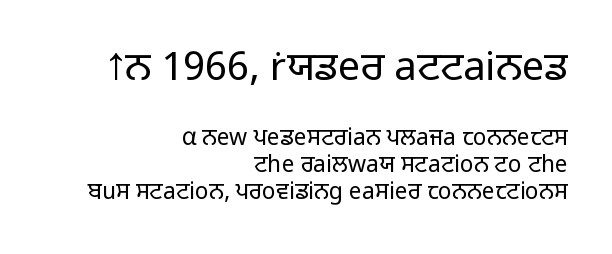
How are the letters spaced? Ordinarily, with no added tracking. Nothing sits at the stroke ends, so this counts as sans-serif. The passage is arranged like a letterhead date or caption credit — flush right. Each row of text sits above clean, open space. Do the characters align in a grid? No, the font is proportional.
